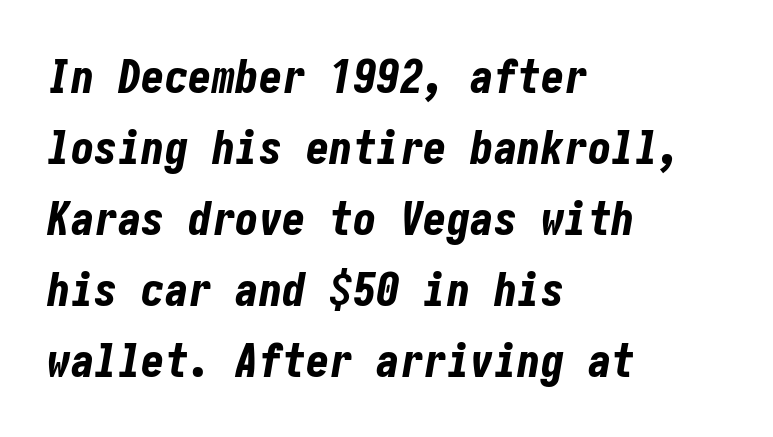
{"italic": "yes", "lean": "right", "slant_degrees": 10, "bold": "yes", "weight": "bold", "width": "condensed", "stroke_contrast": "low", "x_height": "medium", "underline": "no", "align": "left", "line_spacing": "normal", "line_spacing_ratio": 1.51, "letter_spacing": "normal", "letter_spacing_em": 0.0, "glyph_px": 47}
